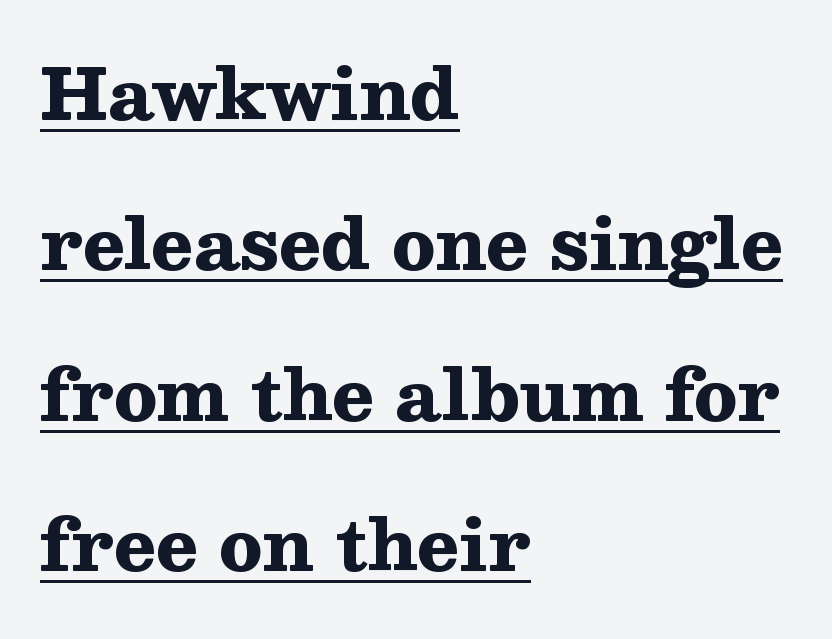
Q: Is the text bold? A: Yes.
Q: Is the text italic (slanted)? A: No, it is upright.
Q: Is the typeface a serif or a sans-serif typeface? A: Serif.
Q: Is the text underlined? A: Yes.
Q: How is the paragraph aligned? A: Left-aligned.
Q: Is the spacing between letters normal or unusually wide? A: Normal.
Q: Is the spacing between lines tight, normal or loose? A: Loose.
Q: Width (condensed, normal, or wide)? A: Wide.
Q: Stroke contrast? A: Medium.
Q: x-height? A: Medium.
Q: Monospaced? A: No.
